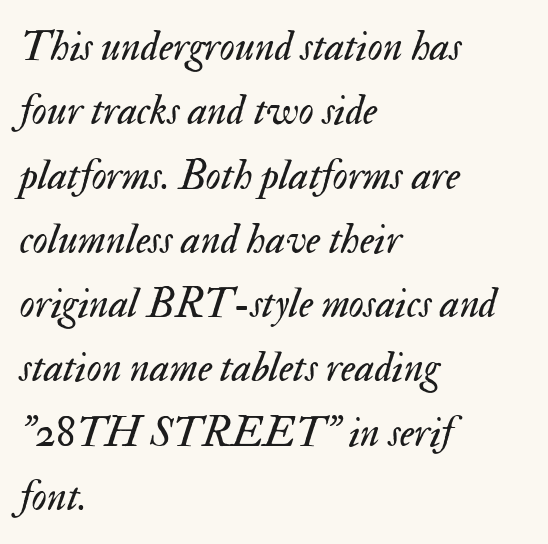
{"italic": "yes", "lean": "right", "slant_degrees": 17, "bold": "no", "weight": "regular", "width": "normal", "stroke_contrast": "medium", "x_height": "small", "monospaced": "no", "underline": "no", "align": "left", "line_spacing": "normal", "line_spacing_ratio": 1.53, "letter_spacing": "normal", "letter_spacing_em": 0.0, "glyph_px": 42}
